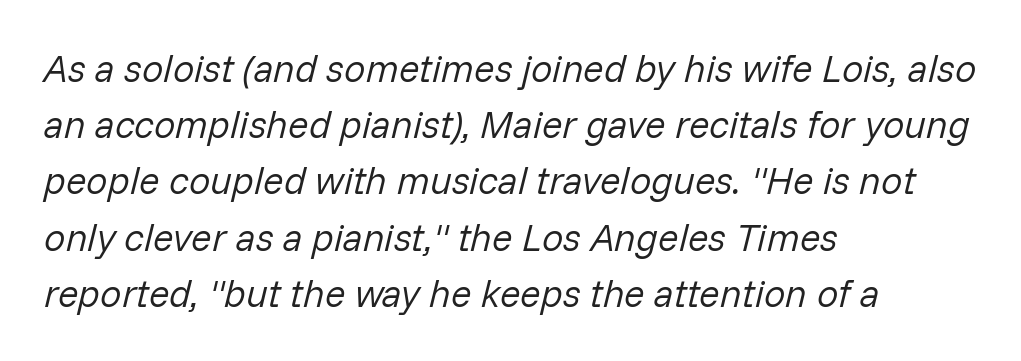
The font sits on the lighter half of the weight spectrum, regular included. Caption: standard tracking, unaltered. This is oblique type, the kind used for emphasis or titles. Which margin do the lines hug? The left one — the right edge is uneven. How would I describe the line gaps? Plain and ordinary.
